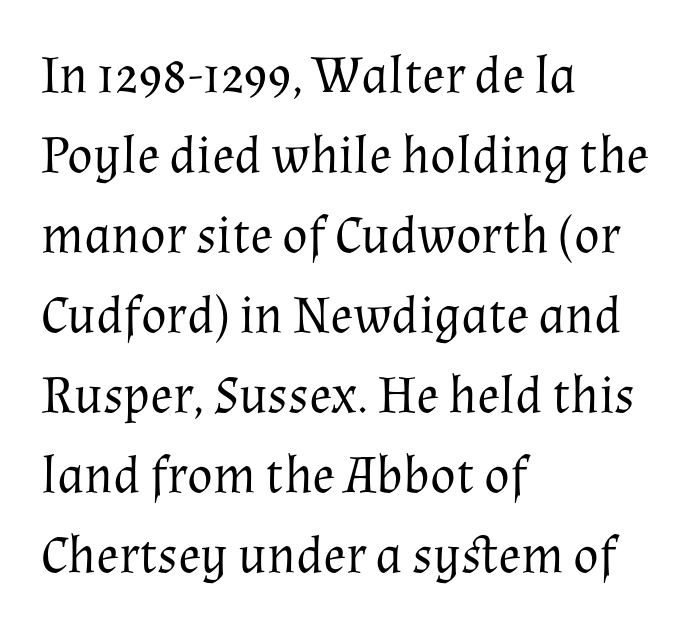
The image shows 53 px regular-weight serif type, upright; set left-aligned, normal line spacing (1.51x), normal letter spacing, not underlined; medium stroke contrast and a medium x-height.
